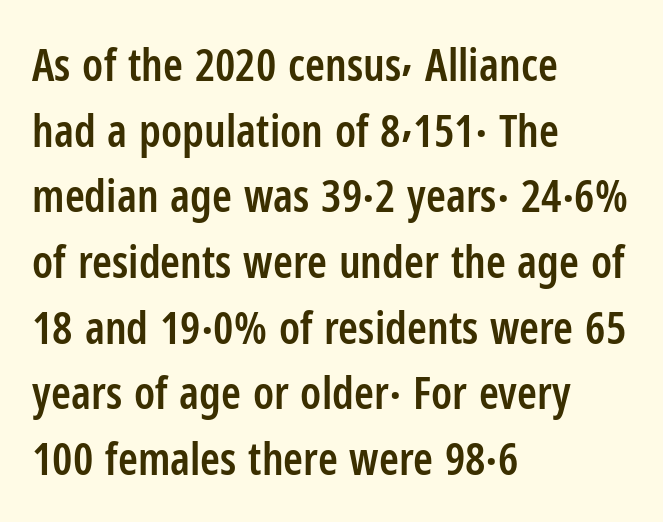
The image shows 45 px semibold, condensed sans-serif type, upright; set left-aligned, normal line spacing (1.46x), normal letter spacing, not underlined; low stroke contrast and a medium x-height.
